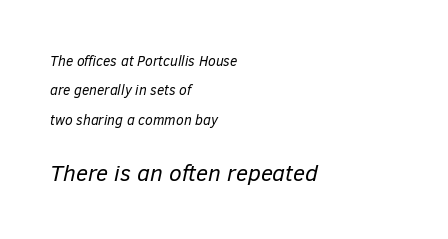
{"italic": "yes", "lean": "right", "slant_degrees": 12, "bold": "no", "underline": "no", "align": "left", "line_spacing": "loose", "line_spacing_ratio": 2.09, "letter_spacing": "normal", "letter_spacing_em": 0.0, "larger_block": "second", "size_ratio": 1.64, "glyph_px": 23}
